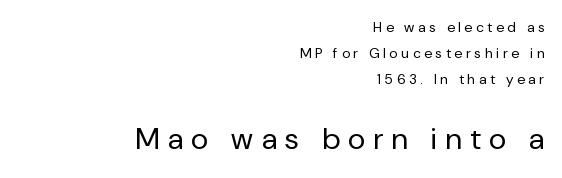
{"serif": "no", "italic": "no", "bold": "no", "weight": "regular", "width": "normal", "stroke_contrast": "low", "x_height": "medium", "monospaced": "no", "underline": "no", "align": "right", "line_spacing_ratio": 1.84, "letter_spacing": "wide", "letter_spacing_em": 0.28, "larger_block": "second", "size_ratio": 2.14, "glyph_px": 30}
